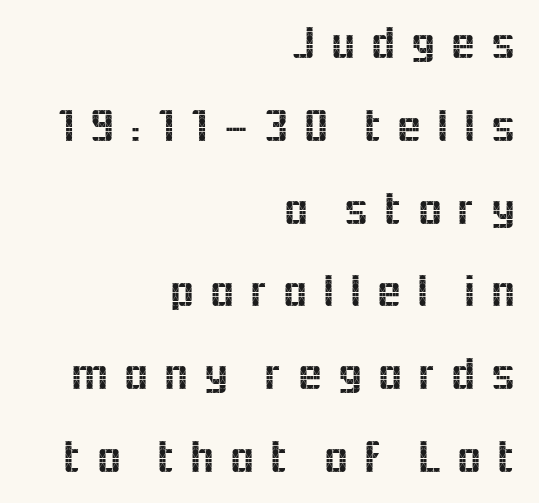
The image shows 46 px sans-serif type, upright; set right-aligned, line spacing 1.8x, unusually wide letter spacing (+0.3 em), not underlined; a medium x-height.
